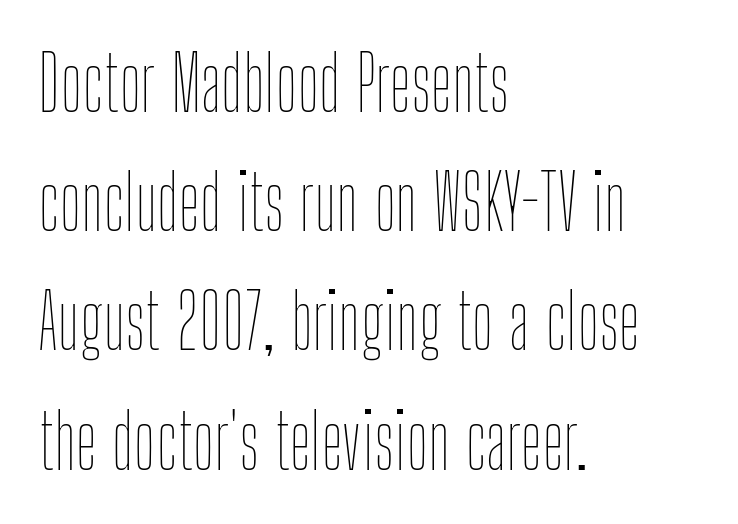
Students, note that the glyphs here touch the page at normal intervals. Is the type heavy? It reads as light-to-regular instead. The passage shown is typed in a proportional face where columns would drift. Students, observe: this is what conventionally led text looks like.
